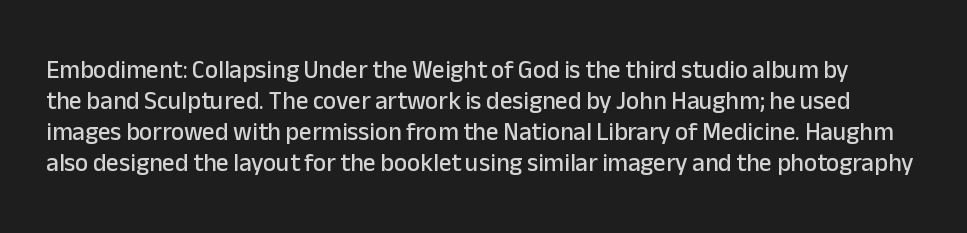
Is there any slant? The stems are plumb. Unmarked baselines from the first word to the last. Compared with typical body copy, the letter spacing here is the same.
